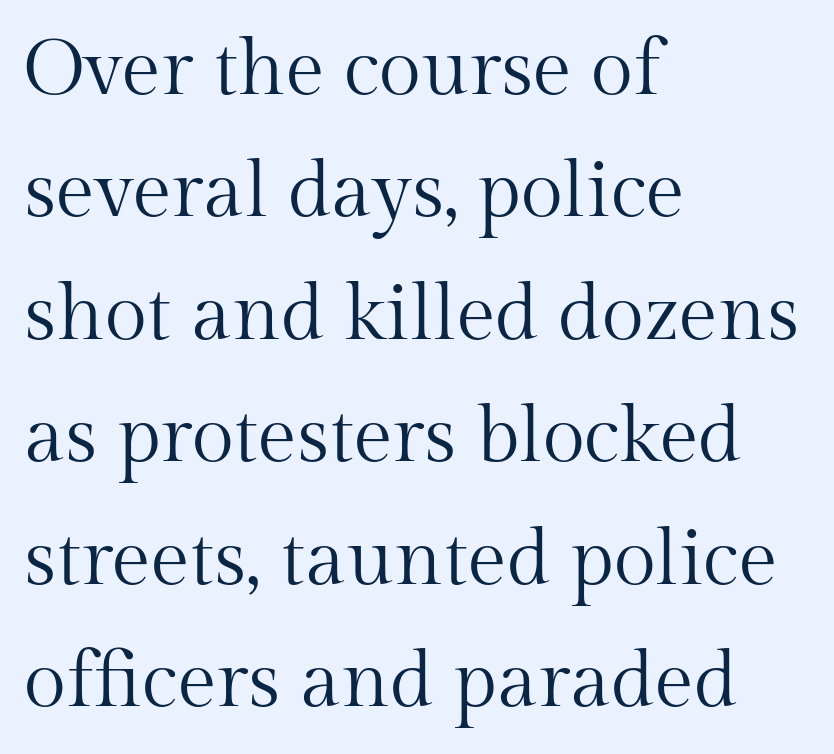
The image shows 78 px regular-weight serif type, upright; set left-aligned, normal line spacing (1.57x), normal letter spacing, not underlined; medium stroke contrast and a medium x-height.
